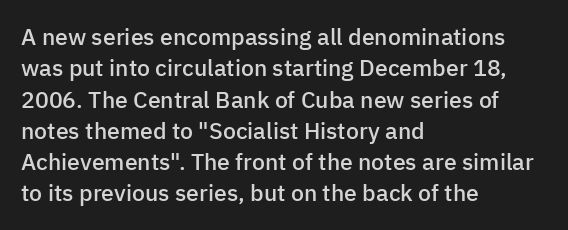
Type without underlining. Compared with an ordinary text face, these strokes are moderately heavier — a semibold. A typesetter would call this zero additional tracking. The vertical gap from one line to the next is medium.
